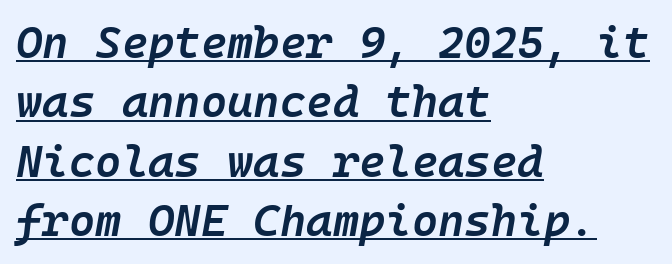
Quick note: italic. Heft: intermediate — a semibold. The leading is moderate, giving the passage an even texture. One-word summary of the alignment: left.
